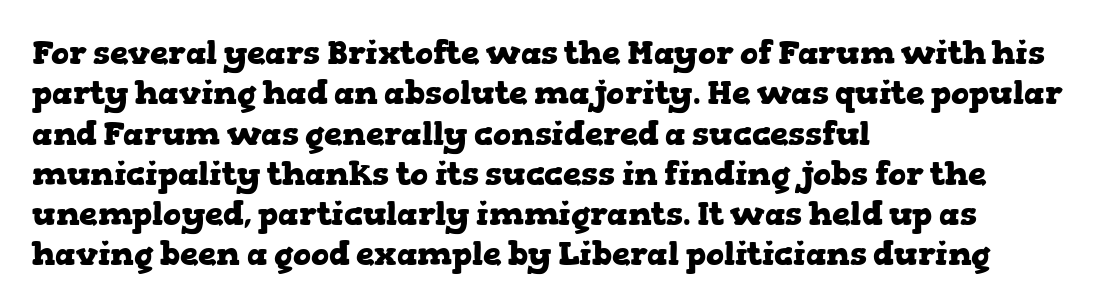
The image shows 33 px heavy, wide serif type, upright; set left-aligned, line spacing 1.22x, normal letter spacing, not underlined; low stroke contrast and a medium x-height.
